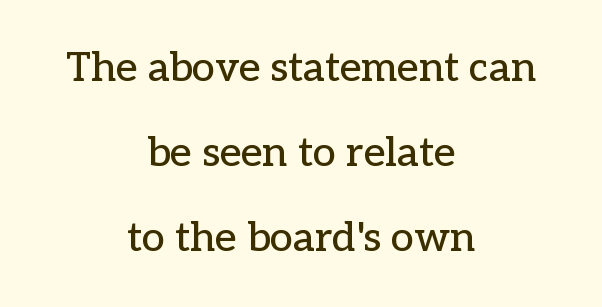
Line spacing here is loose. A typesetter would call this proportional, since set widths differ per character. A bare baseline throughout the passage. The passage shown has conventional tracking throughout.
